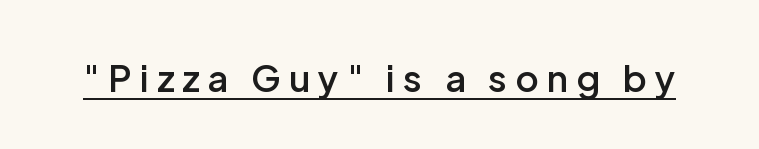
The image shows 36 px semibold sans-serif type, upright; set unusually wide letter spacing (+0.23 em), underlined; low stroke contrast and a medium x-height.
